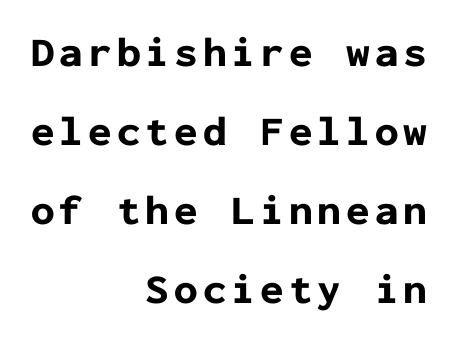
The image shows 42 px bold sans-serif type, upright, monospaced; set right-aligned, line spacing 1.88x, not underlined; low stroke contrast and a medium x-height.
